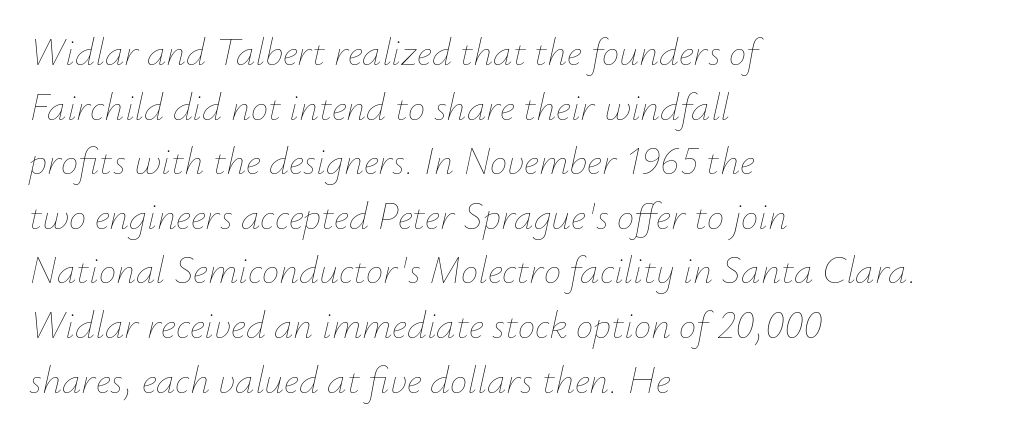
Q: Is the text bold? A: No.
Q: Is the text italic (slanted)? A: Yes, it leans right by about 12 degrees.
Q: Is the text underlined? A: No.
Q: How is the paragraph aligned? A: Left-aligned.
Q: Is the spacing between letters normal or unusually wide? A: Normal.
Q: Is the spacing between lines tight, normal or loose? A: Normal.
Q: Width (condensed, normal, or wide)? A: Normal.
Q: Stroke contrast? A: Low.
Q: x-height? A: Small.
Q: Monospaced? A: No.
